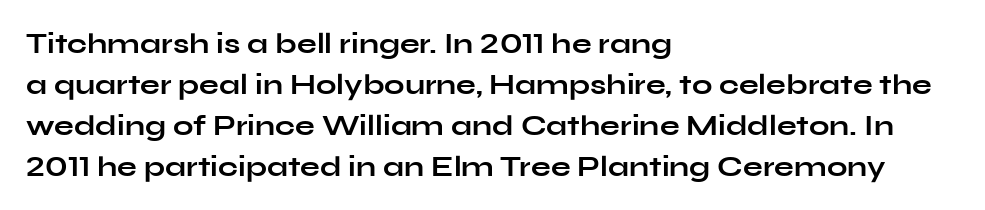
{"serif": "no", "italic": "no", "bold": "yes", "weight": "bold", "width": "wide", "stroke_contrast": "low", "x_height": "medium", "monospaced": "no", "underline": "no", "align": "left", "line_spacing": "normal", "line_spacing_ratio": 1.41, "letter_spacing": "normal", "letter_spacing_em": 0.0, "glyph_px": 29}
